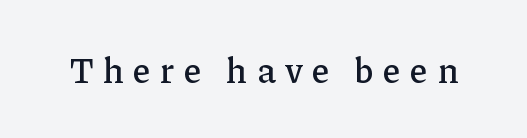
Q: Is the text italic (slanted)? A: No, it is upright.
Q: Is the typeface a serif or a sans-serif typeface? A: Serif.
Q: Is the text underlined? A: No.
Q: Is the spacing between letters normal or unusually wide? A: Unusually wide.
Q: Width (condensed, normal, or wide)? A: Normal.
Q: Stroke contrast? A: Low.
Q: x-height? A: Medium.
Q: Monospaced? A: No.
